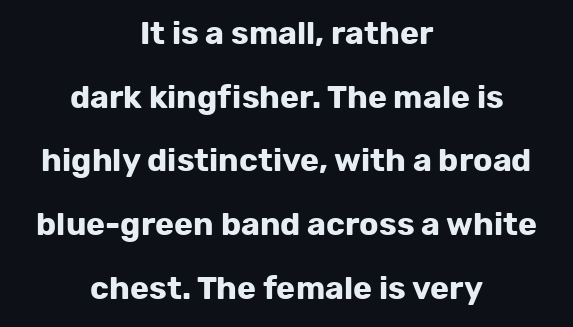
{"serif": "no", "italic": "no", "bold": "yes", "weight": "bold", "width": "normal", "stroke_contrast": "low", "x_height": "medium", "monospaced": "no", "underline": "no", "align": "center", "line_spacing": "loose", "line_spacing_ratio": 1.99, "letter_spacing": "normal", "letter_spacing_em": 0.0, "glyph_px": 32}
